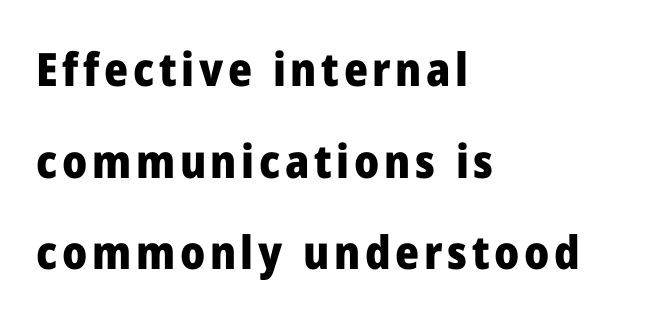
Q: Is the text bold? A: Yes.
Q: Is the text italic (slanted)? A: No, it is upright.
Q: Is the typeface a serif or a sans-serif typeface? A: Sans-serif.
Q: Is the text underlined? A: No.
Q: How is the paragraph aligned? A: Left-aligned.
Q: Is the spacing between lines tight, normal or loose? A: Loose.
Q: Width (condensed, normal, or wide)? A: Normal.
Q: Stroke contrast? A: Low.
Q: x-height? A: Medium.
Q: Monospaced? A: No.
